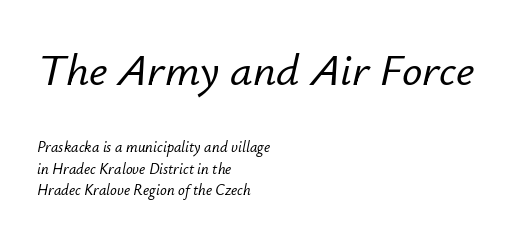
Compared with typical paragraphs, the rows here are spaced about the same. The passage shown is typed in a proportional face where columns would drift. Reading down the block, your eye returns to a fixed left position each line. The face used here is rendered with its standard letterfit.
